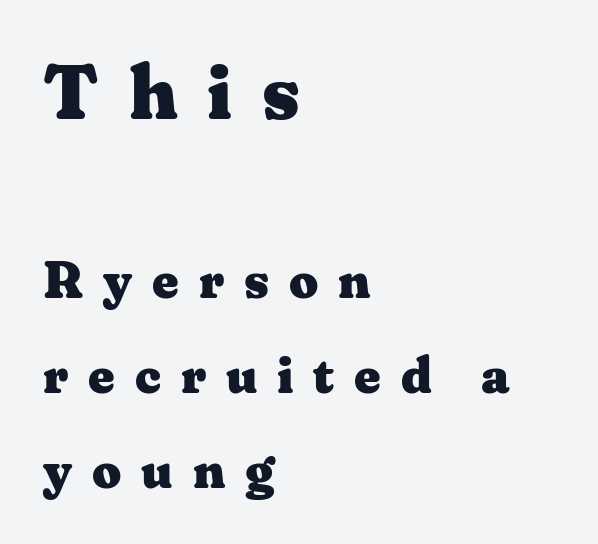
The image shows 77 px heavy, wide serif type, upright; set left-aligned, line spacing 1.86x, unusually wide letter spacing (+0.39 em), not underlined; the first (top) block is 1.51x larger; medium stroke contrast and a medium x-height.
